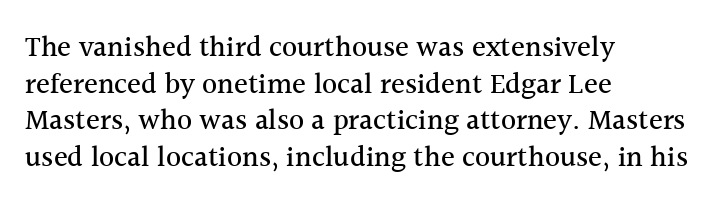
Q: Is the text italic (slanted)? A: No, it is upright.
Q: Is the typeface a serif or a sans-serif typeface? A: Serif.
Q: Is the text underlined? A: No.
Q: How is the paragraph aligned? A: Left-aligned.
Q: Is the spacing between letters normal or unusually wide? A: Normal.
Q: Is the spacing between lines tight, normal or loose? A: Normal.
Q: Width (condensed, normal, or wide)? A: Normal.
Q: x-height? A: Medium.
Q: Monospaced? A: No.
